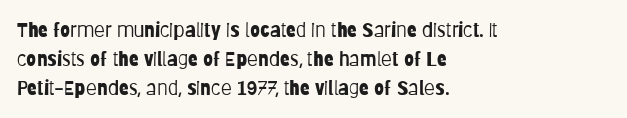
{"italic": "no", "bold": "no", "underline": "no", "align": "left", "line_spacing": "normal", "line_spacing_ratio": 1.46, "letter_spacing": "normal", "letter_spacing_em": 0.0, "glyph_px": 20}
